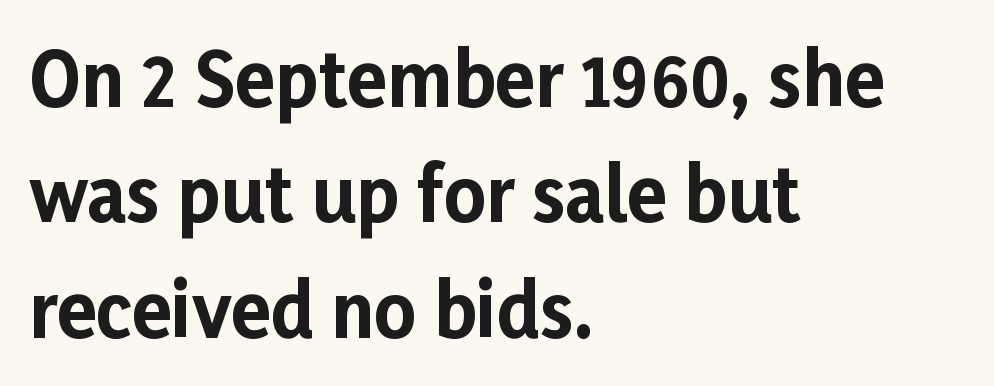
Notice how descenders clear the ascenders below comfortably — that's standard leading. Spacing verdict: proportional, widths tailored to each character. Serifs: no, the terminals of the letterforms are clean. You'd pick this weight for a headline — it's a proper bold.
